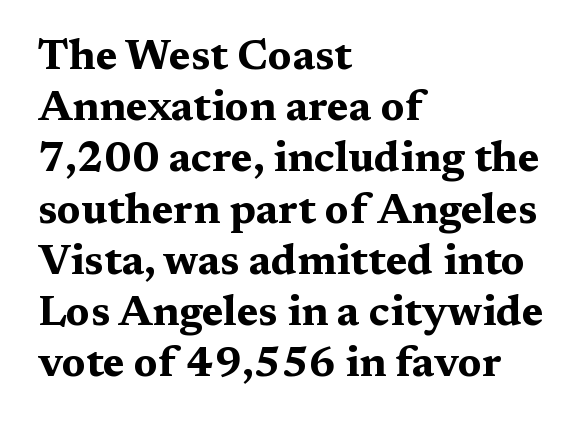
{"serif": "yes", "italic": "no", "bold": "yes", "weight": "bold", "width": "wide", "stroke_contrast": "medium", "x_height": "medium", "monospaced": "no", "underline": "no", "align": "left", "line_spacing_ratio": 1.22, "letter_spacing": "normal", "letter_spacing_em": 0.0, "glyph_px": 42}
